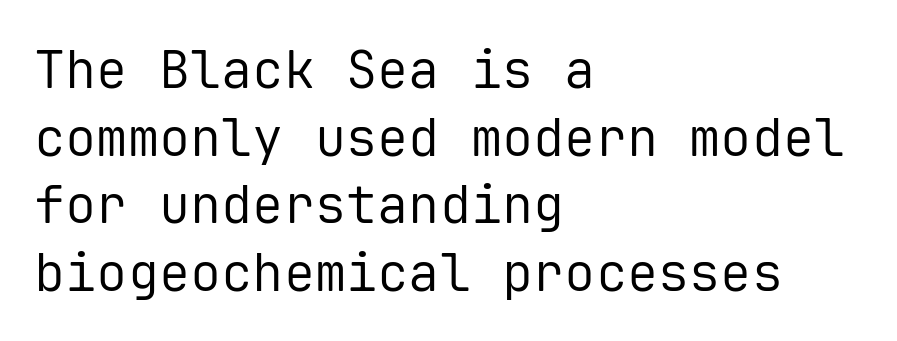
Only glyphs here, with clear space below each row. The passage shown has conventional tracking throughout. When letters stand straight like this, we call the style roman or upright. The passage shown is not bold in any degree. Every character here occupies the same horizontal width, giving the sample a typewriter-like rhythm. Look at the bottom of the vertical strokes: they stop flat, with no serifs.
